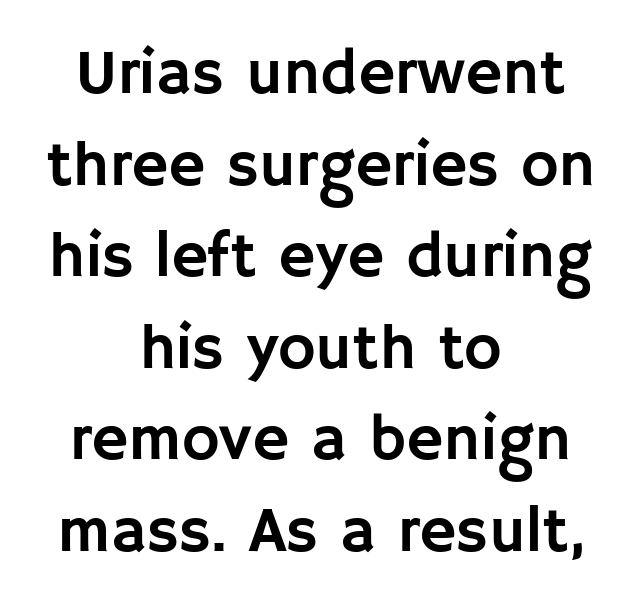
The image shows 64 px sans-serif type, upright; set centered, normal line spacing (1.43x), normal letter spacing, not underlined; low stroke contrast and a large x-height.
